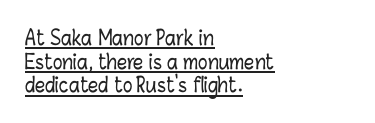
Q: Is the text italic (slanted)? A: No, it is upright.
Q: Is the text underlined? A: Yes.
Q: How is the paragraph aligned? A: Left-aligned.
Q: Is the spacing between letters normal or unusually wide? A: Normal.
